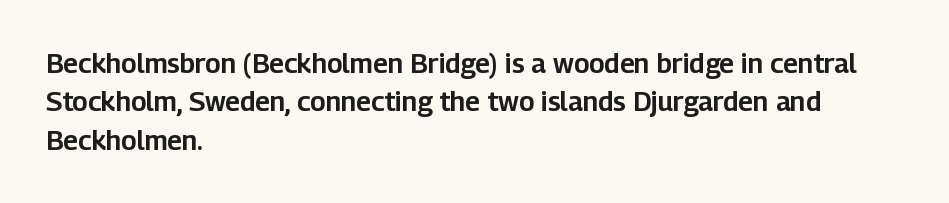
{"italic": "no", "underline": "no", "align": "left", "line_spacing": "normal", "line_spacing_ratio": 1.42, "letter_spacing": "normal", "letter_spacing_em": 0.0, "glyph_px": 27}
